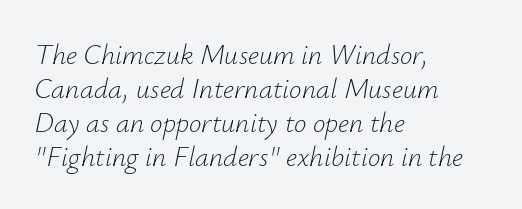
The area under the type is left untouched. Students, note that the glyphs here touch the page at normal intervals. Vertical stems look standard width or narrower in stroke. Varying glyph widths throughout — classic text-font behaviour.
